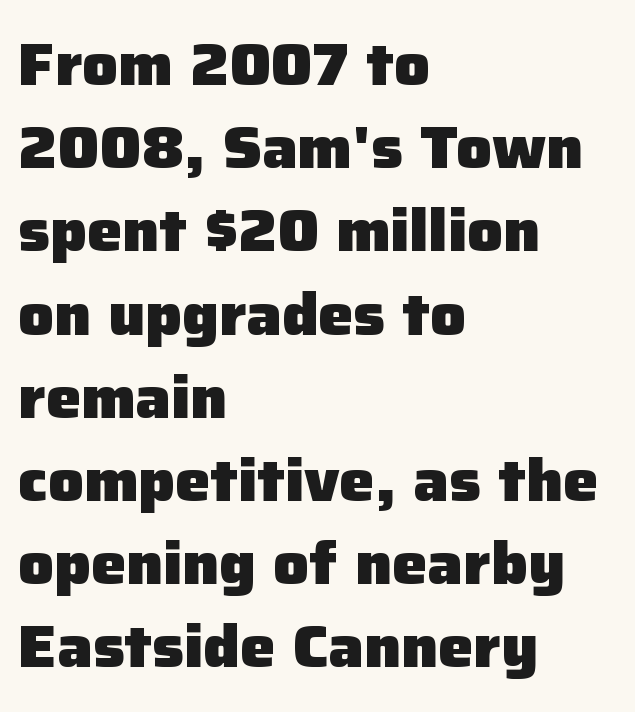
The image shows 59 px heavy sans-serif type, upright; set left-aligned, normal line spacing (1.41x), normal letter spacing, not underlined; low stroke contrast and a medium x-height.
